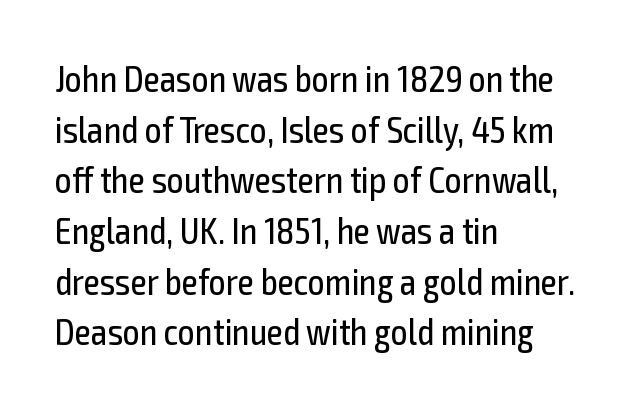
The image shows 37 px regular-weight, condensed sans-serif type, upright; set left-aligned, normal line spacing (1.37x), normal letter spacing, not underlined; a medium x-height.
